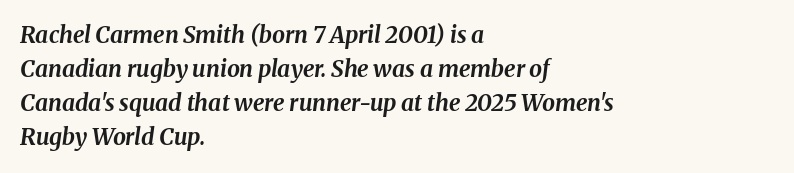
{"italic": "yes", "lean": "right", "slant_degrees": 8, "bold": "yes", "underline": "no", "align": "left", "line_spacing": "normal", "line_spacing_ratio": 1.48, "letter_spacing": "normal", "letter_spacing_em": 0.0, "glyph_px": 23}
